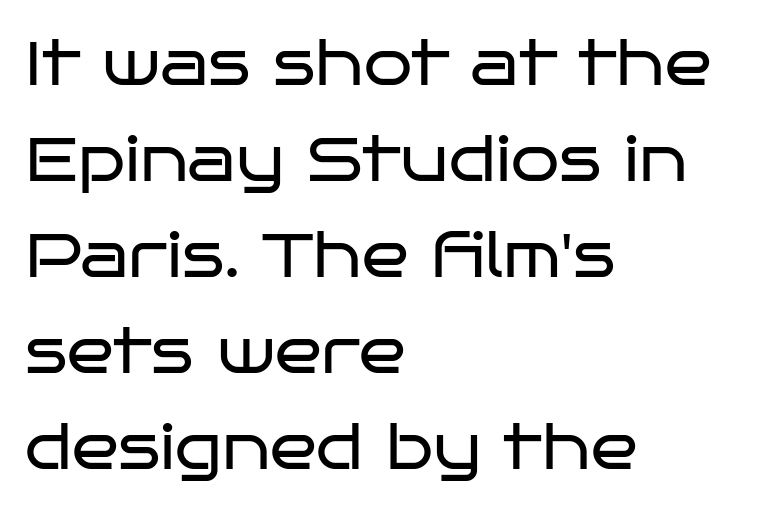
{"serif": "no", "italic": "no", "bold": "no", "weight": "regular", "width": "wide", "stroke_contrast": "low", "x_height": "large", "monospaced": "no", "underline": "no", "align": "left", "line_spacing": "normal", "line_spacing_ratio": 1.55, "letter_spacing": "normal", "letter_spacing_em": 0.0, "glyph_px": 62}
